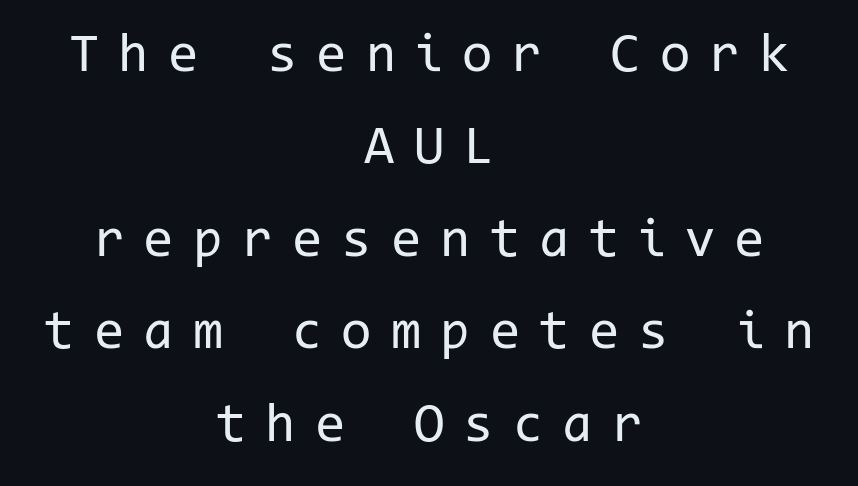
The image shows 55 px regular-weight sans-serif type, upright, monospaced; set centered, normal line spacing (1.68x), unusually wide letter spacing (+0.35 em), not underlined; low stroke contrast and a medium x-height.
